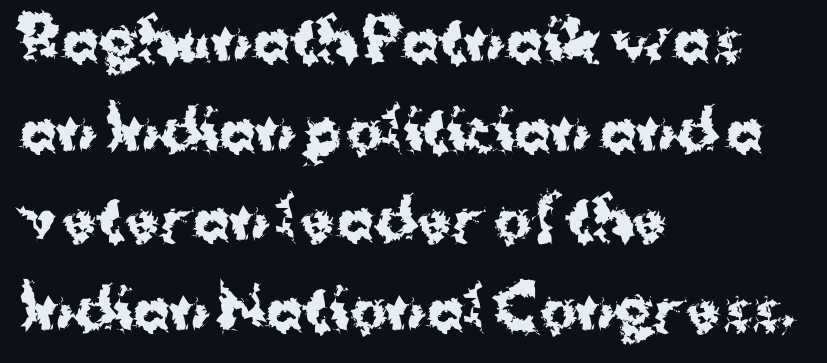
Q: Is the text bold? A: Yes.
Q: Is the text italic (slanted)? A: No, it is upright.
Q: Is the typeface a serif or a sans-serif typeface? A: Sans-serif.
Q: Is the text underlined? A: No.
Q: How is the paragraph aligned? A: Left-aligned.
Q: Is the spacing between letters normal or unusually wide? A: Normal.
Q: Is the spacing between lines tight, normal or loose? A: Normal.
Q: Width (condensed, normal, or wide)? A: Normal.
Q: Stroke contrast? A: Medium.
Q: x-height? A: Medium.
Q: Monospaced? A: No.
